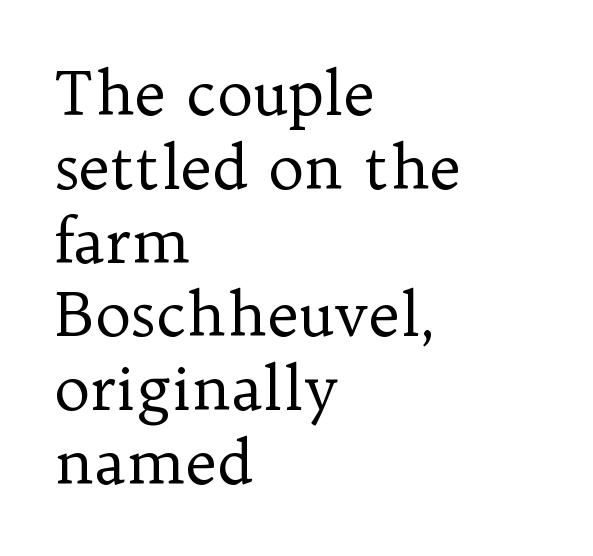
The image shows 61 px regular-weight serif type, upright; set left-aligned, line spacing 1.21x, normal letter spacing, not underlined; low stroke contrast and a medium x-height.
